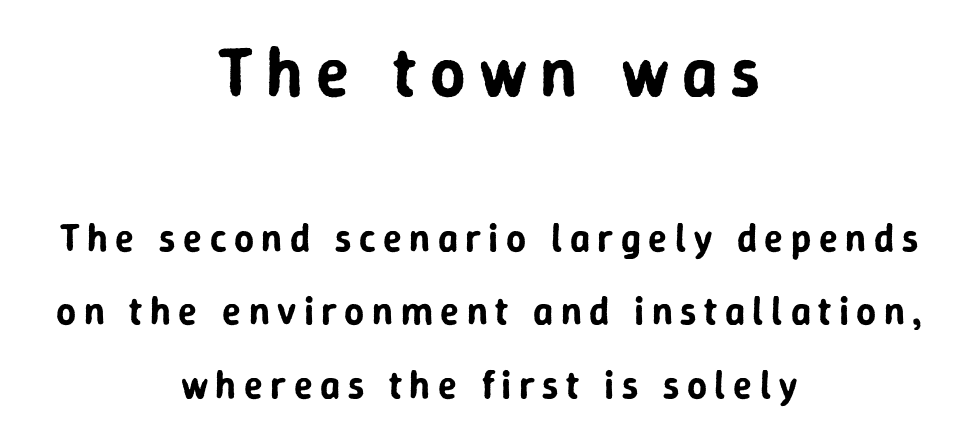
{"serif": "no", "italic": "no", "width": "normal", "stroke_contrast": "low", "x_height": "medium", "monospaced": "no", "underline": "no", "align": "center", "line_spacing_ratio": 1.89, "larger_block": "first", "size_ratio": 1.77, "glyph_px": 69}
